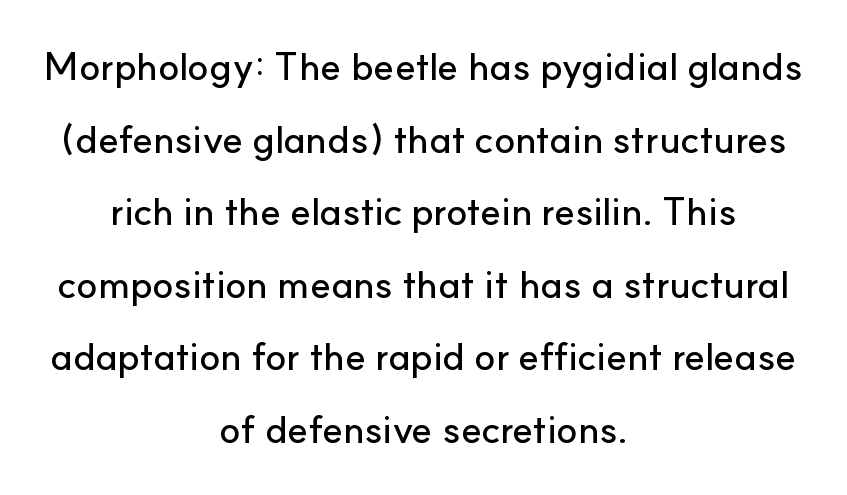
Rendered with straight, roman letterforms. Honestly, the letter spacing is just normal — you wouldn't notice it. The text was rendered using a sans face with plain stroke endings. The paragraph shown floats in the horizontal middle.
